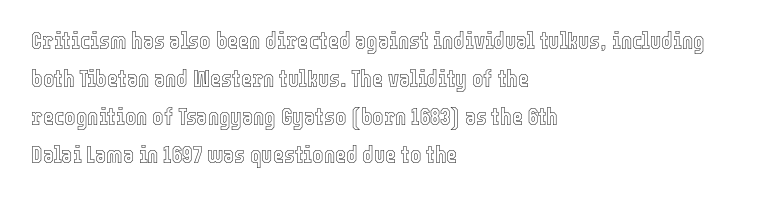
The specimen omits any rule beneath the text block's lines. Alignment: flush left. Italic? Not at all — the glyphs are vertical. The lines sit at an ordinary, default distance from one another. You could call the tracking neutral — neither tight nor loose.
